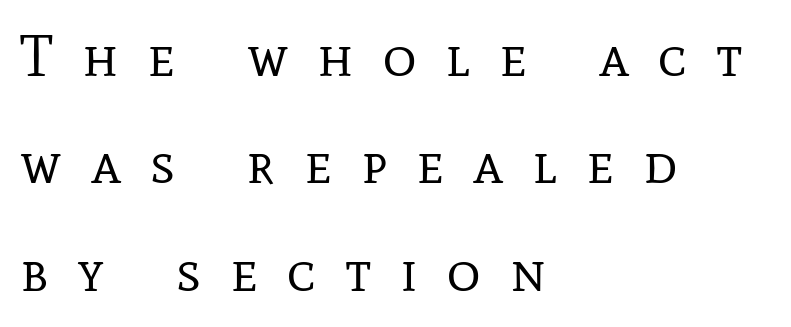
This is not heavy type; no bold has been used. This sample is left-justified, so line endings fall wherever the words run out. Inter-character spacing is expanded well beyond the font's built-in metrics. Small tapered or slab feet sit at the stroke ends, so this counts as serif. Nope, not italic — everything's standing straight. Character widths vary here, with narrow letters taking less room than wide ones.
